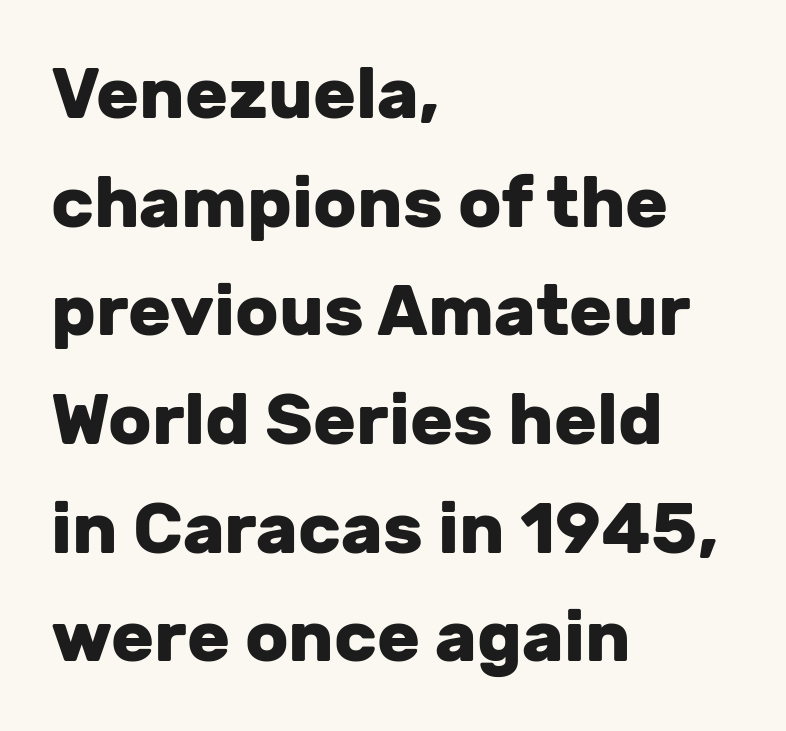
{"serif": "no", "italic": "no", "bold": "yes", "weight": "heavy", "width": "normal", "stroke_contrast": "low", "x_height": "medium", "monospaced": "no", "underline": "no", "align": "left", "line_spacing": "normal", "line_spacing_ratio": 1.53, "letter_spacing": "normal", "letter_spacing_em": 0.0, "glyph_px": 71}
